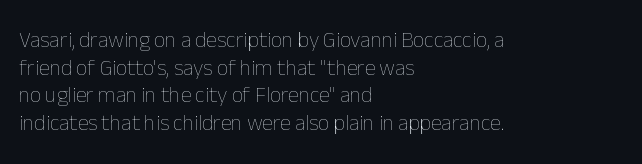
{"italic": "no", "bold": "no", "underline": "no", "align": "left", "line_spacing": "normal", "line_spacing_ratio": 1.26, "letter_spacing": "normal", "letter_spacing_em": 0.0, "glyph_px": 22}
